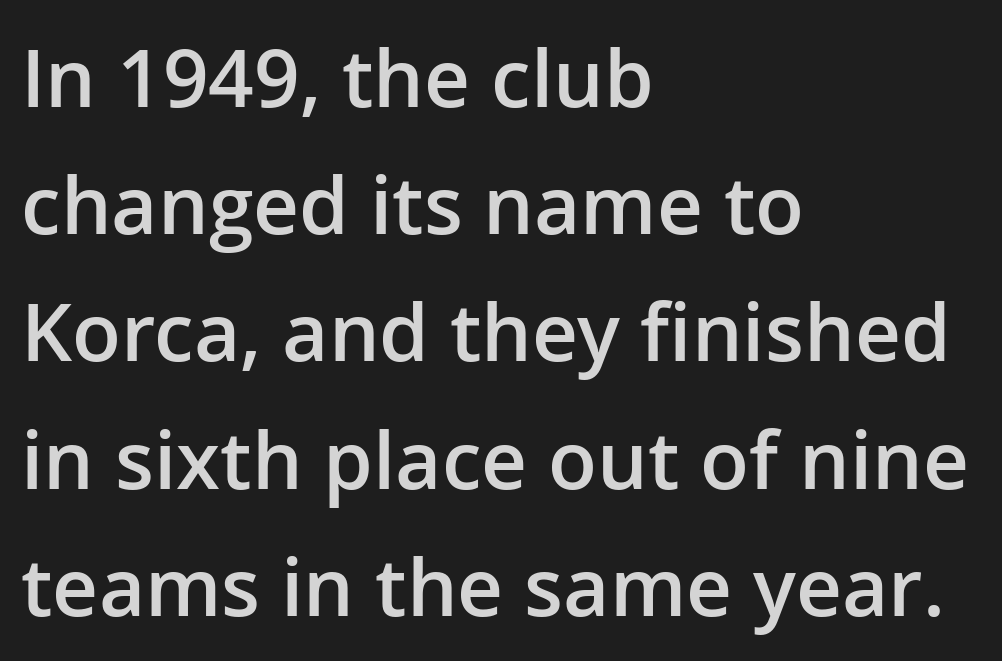
{"serif": "no", "italic": "no", "bold": "semi", "weight": "semibold", "width": "normal", "stroke_contrast": "low", "x_height": "medium", "monospaced": "no", "underline": "no", "align": "left", "line_spacing": "normal", "line_spacing_ratio": 1.59, "letter_spacing": "normal", "letter_spacing_em": 0.0, "glyph_px": 80}
